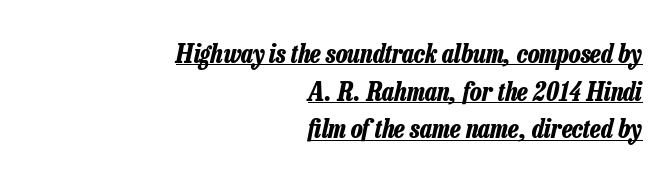
All the whitespace from short lines collects on the left. Caption: lettering with a line underneath. In terms of letterspacing, this is plain default setting. The passage shown leans; its letterforms are oblique. If you measured baseline to baseline, you'd find a middling distance.
